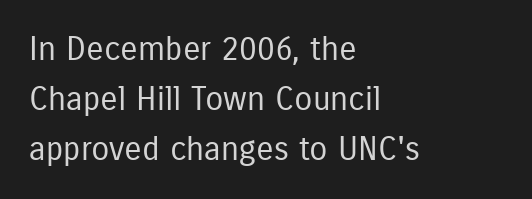
The rendering keeps characters at their native spacing. Descenders are the only things crossing below the line. Horizontal bands of white between lines are of average thickness. Note the varied advance widths — an 'i' is clearly narrower than an 'm'. These lines stack with their left ends in a neat column.
